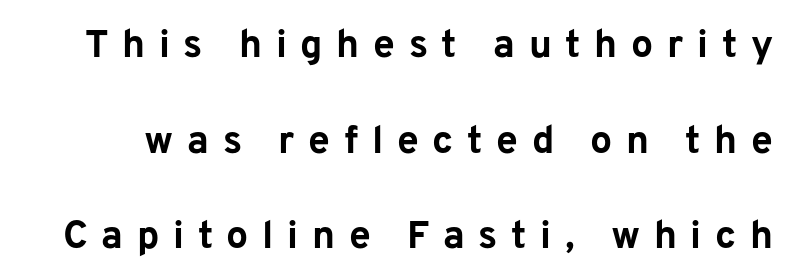
Q: Is the text bold? A: Yes.
Q: Is the text italic (slanted)? A: No, it is upright.
Q: Is the typeface a serif or a sans-serif typeface? A: Sans-serif.
Q: Is the text underlined? A: No.
Q: Is the spacing between letters normal or unusually wide? A: Unusually wide.
Q: Is the spacing between lines tight, normal or loose? A: Loose.
Q: Width (condensed, normal, or wide)? A: Normal.
Q: Stroke contrast? A: Low.
Q: x-height? A: Medium.
Q: Monospaced? A: No.
